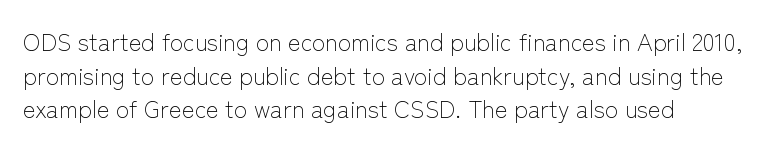
Q: Is the text bold? A: No.
Q: Is the text italic (slanted)? A: No, it is upright.
Q: Is the text underlined? A: No.
Q: How is the paragraph aligned? A: Left-aligned.
Q: Is the spacing between letters normal or unusually wide? A: Normal.
Q: Is the spacing between lines tight, normal or loose? A: Normal.
